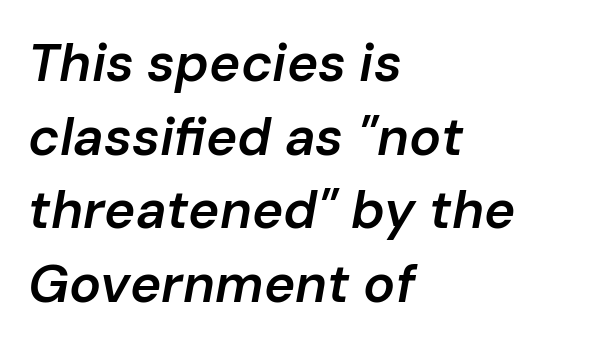
{"italic": "yes", "lean": "right", "slant_degrees": 10, "bold": "semi", "weight": "semibold", "width": "normal", "stroke_contrast": "low", "x_height": "medium", "monospaced": "no", "underline": "no", "align": "left", "line_spacing": "normal", "line_spacing_ratio": 1.39, "letter_spacing": "normal", "letter_spacing_em": 0.0, "glyph_px": 53}
